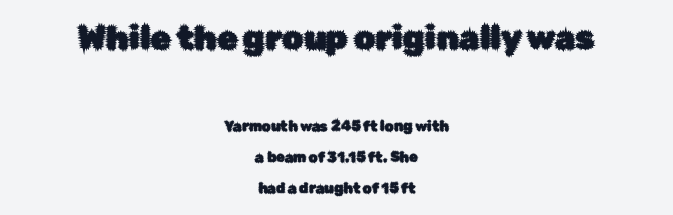
What's the leading like? Stretched, with rows far apart. Italic? Not at all — the glyphs are vertical. This layout puts the oversized block above and the modest block below. Caption: multi-line text, centered on the measure. Classification — sans serif.
